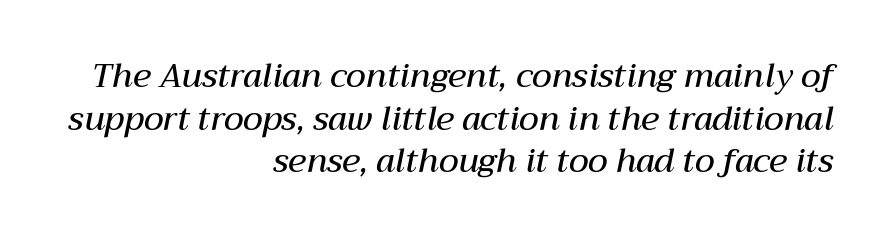
Between one letter and the next there's only the usual sliver of space. Each letter keeps its own natural width here, so spacing adapts to shape. The rendering applies a slant to the glyphs. Interline gaps are of average width in this sample. Glance below the letters and you will spot only blank space.
